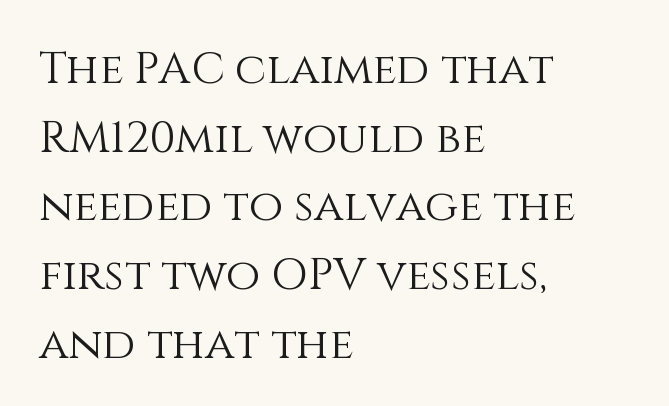
{"italic": "no", "bold": "no", "weight": "light", "width": "normal", "stroke_contrast": "medium", "x_height": "large", "monospaced": "no", "underline": "no", "align": "left", "line_spacing": "normal", "line_spacing_ratio": 1.56, "letter_spacing": "normal", "letter_spacing_em": 0.0, "glyph_px": 44}
